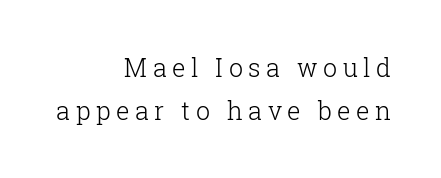
{"italic": "no", "bold": "no", "underline": "no", "align": "right", "line_spacing_ratio": 1.74, "letter_spacing": "wide", "letter_spacing_em": 0.22, "glyph_px": 25}
